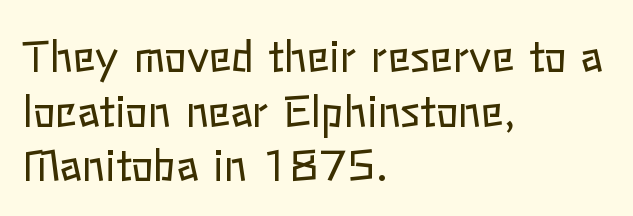
The image shows 42 px regular-weight type, upright; set left-aligned, normal line spacing (1.3x), normal letter spacing, not underlined; low stroke contrast and a medium x-height.
